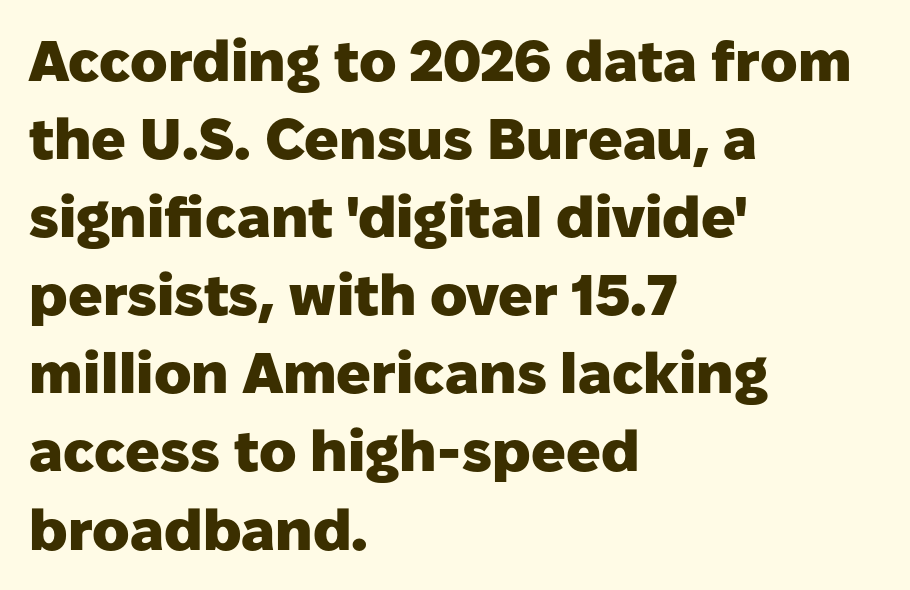
When letters stand straight like this, we call the style roman or upright. The space beneath each line is pristine and unruled. Varying glyph widths throughout — classic text-font behaviour. The paragraph shown leans on its left margin. Heavy-handed strokes throughout: this text is bold.
